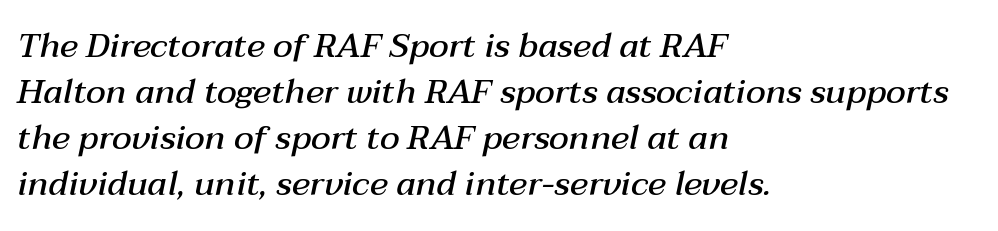
There is no visible air inserted between adjacent glyphs. Each glyph is drawn with semibold strokes, heavier than normal yet not fully bold. The letters advance in unequal steps, a hallmark of proportional type. The space between consecutive lines is moderate. Compared with ordinary roman type, these characters are visibly tilted. The strip under each line holds only bare page.
